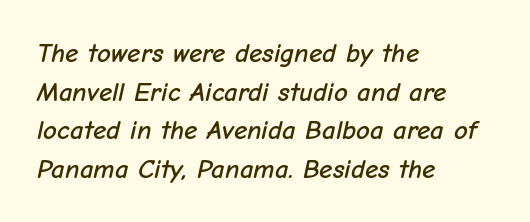
Q: Is the text italic (slanted)? A: Yes, it leans right by about 12 degrees.
Q: Is the text underlined? A: No.
Q: How is the paragraph aligned? A: Left-aligned.
Q: Is the spacing between letters normal or unusually wide? A: Normal.
Q: Is the spacing between lines tight, normal or loose? A: Normal.
